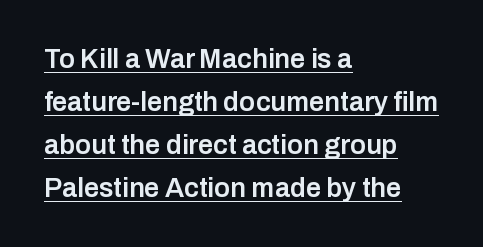
Q: Is the text bold? A: Semi-bold.
Q: Is the text italic (slanted)? A: No, it is upright.
Q: Is the text underlined? A: Yes.
Q: How is the paragraph aligned? A: Left-aligned.
Q: Is the spacing between letters normal or unusually wide? A: Normal.
Q: Is the spacing between lines tight, normal or loose? A: Normal.
